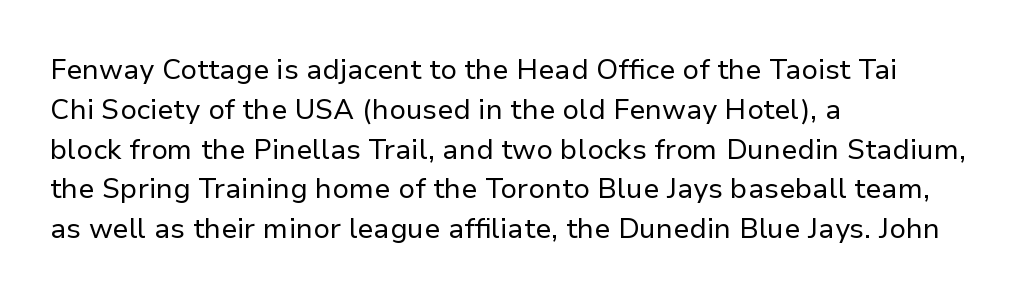
The image shows 28 px regular-weight sans-serif type, upright; set left-aligned, normal line spacing (1.42x), normal letter spacing, not underlined; low stroke contrast and a medium x-height.
